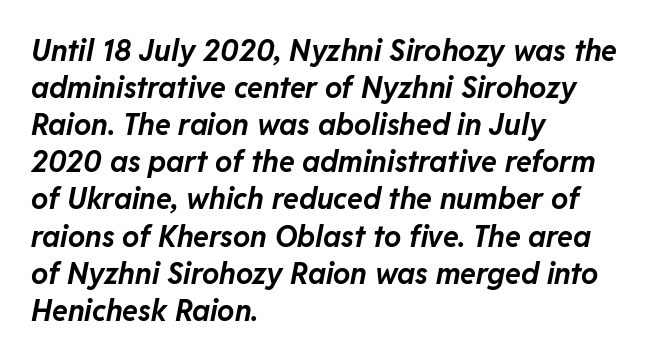
The image shows 29 px bold type, italic (leaning right); set left-aligned, normal line spacing (1.28x), normal letter spacing, not underlined; low stroke contrast and a medium x-height.
